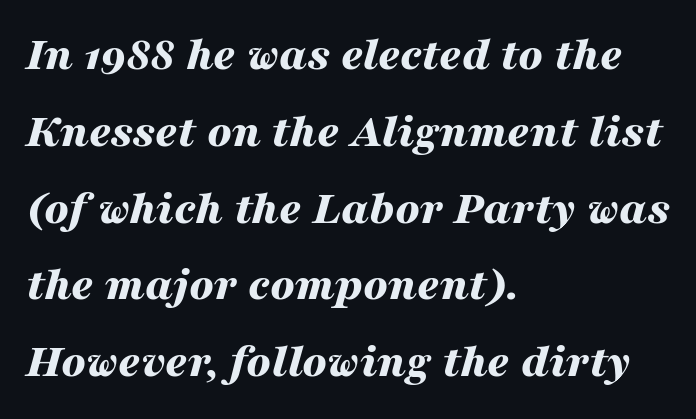
{"italic": "yes", "lean": "right", "slant_degrees": 16, "bold": "yes", "weight": "bold", "width": "wide", "stroke_contrast": "medium", "x_height": "medium", "monospaced": "no", "underline": "no", "align": "left", "line_spacing": "normal", "line_spacing_ratio": 1.6, "letter_spacing": "normal", "letter_spacing_em": 0.0, "glyph_px": 48}
